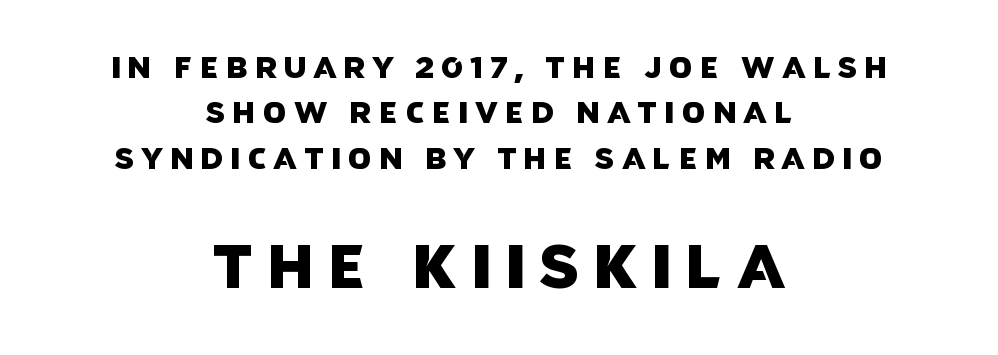
The image shows 61 px sans-serif type; set centered, normal line spacing (1.51x), unusually wide letter spacing (+0.23 em), not underlined; the second (bottom) block is 2.03x larger; low stroke contrast and a large x-height.
